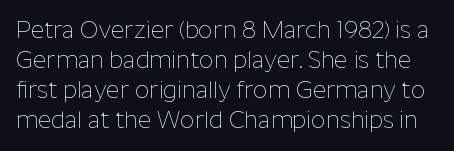
Stems and bowls with no extra thickness — not bold. Vertically, the passage feels balanced, rows spaced as you'd expect. Look at the tracking — it's just the regular setting, nothing added. The words here are not underlined.
